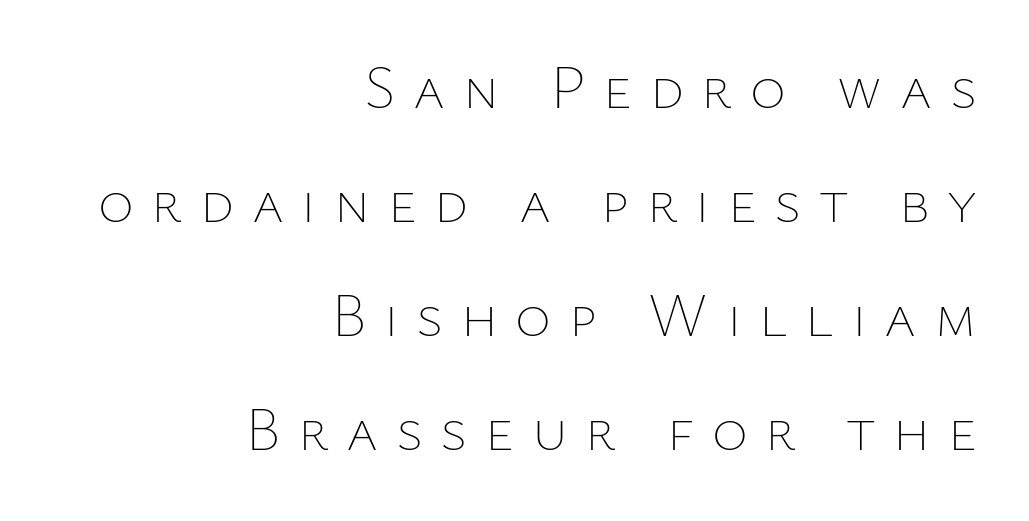
Lines of text with bare space underneath. The compositor pushed each line to the right boundary. The letterforms sit at book weight or below. Quick note: not italic, upright.
